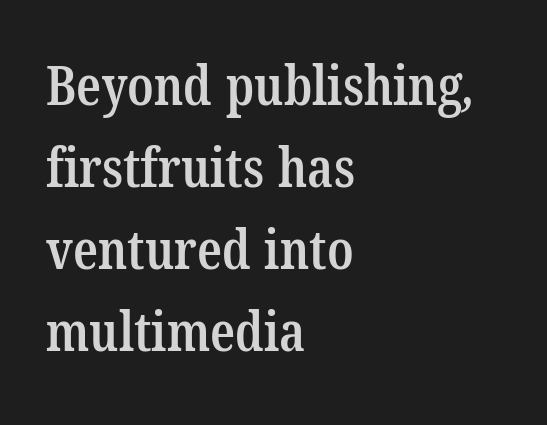
Each letter keeps its own natural width here, so spacing adapts to shape. Students, this is semibold: more ink than regular, less than bold. Honestly, there is no underline to notice here at all. The line texture is even and compact thanks to regular tracking. Classification — serif. What's the leading like? Ordinary, nothing unusual.
